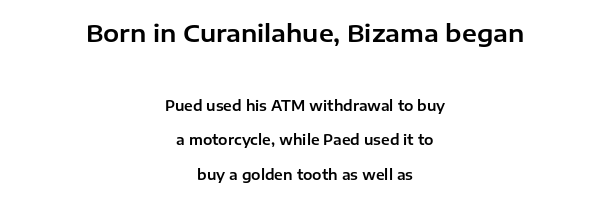
{"italic": "no", "underline": "no", "align": "center", "line_spacing": "loose", "line_spacing_ratio": 2.48, "letter_spacing": "normal", "letter_spacing_em": 0.0, "larger_block": "first", "size_ratio": 1.71, "glyph_px": 24}
